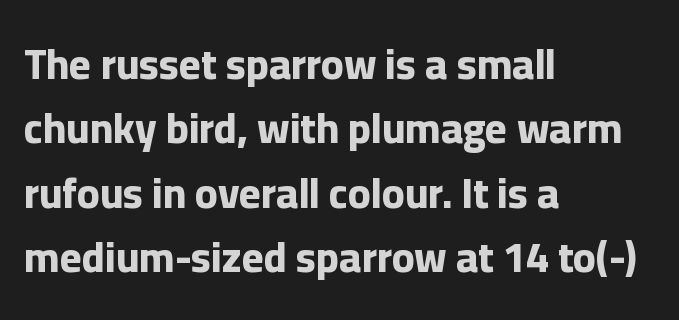
{"serif": "no", "italic": "no", "bold": "yes", "weight": "bold", "width": "normal", "stroke_contrast": "low", "x_height": "medium", "monospaced": "no", "underline": "no", "align": "left", "line_spacing": "normal", "line_spacing_ratio": 1.53, "letter_spacing": "normal", "letter_spacing_em": 0.0, "glyph_px": 42}
